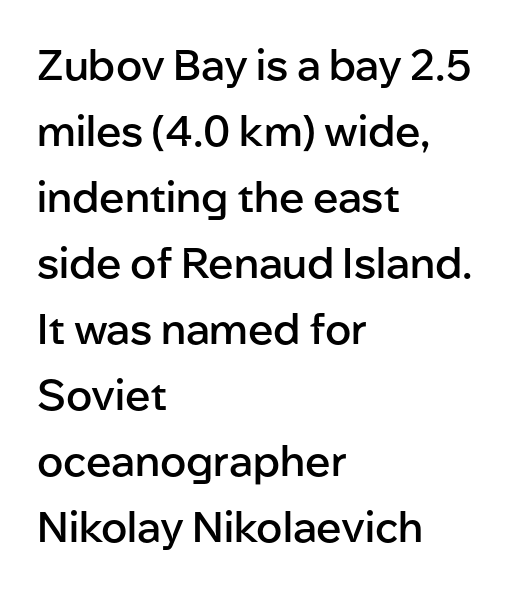
Q: Is the text bold? A: Semi-bold.
Q: Is the text italic (slanted)? A: No, it is upright.
Q: Is the typeface a serif or a sans-serif typeface? A: Sans-serif.
Q: Is the text underlined? A: No.
Q: How is the paragraph aligned? A: Left-aligned.
Q: Is the spacing between letters normal or unusually wide? A: Normal.
Q: Is the spacing between lines tight, normal or loose? A: Normal.
Q: Width (condensed, normal, or wide)? A: Normal.
Q: Stroke contrast? A: Low.
Q: x-height? A: Medium.
Q: Monospaced? A: No.
